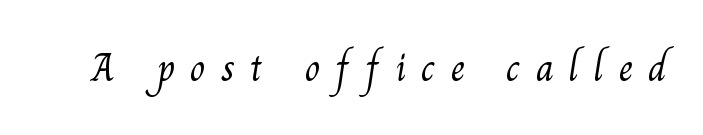
{"serif": "yes", "bold": "no", "weight": "light", "width": "normal", "stroke_contrast": "medium", "x_height": "small", "monospaced": "no", "underline": "no", "letter_spacing": "wide", "letter_spacing_em": 0.38, "glyph_px": 40}
